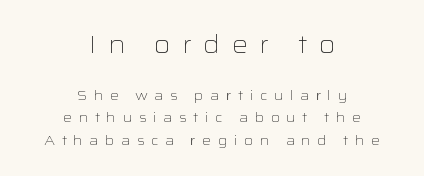
Q: Is the text bold? A: No.
Q: Is the text italic (slanted)? A: No, it is upright.
Q: Is the text underlined? A: No.
Q: How is the paragraph aligned? A: Centered.
Q: Is the spacing between letters normal or unusually wide? A: Unusually wide.
Q: Is the spacing between lines tight, normal or loose? A: Normal.
Q: Which block of text is set in a larger size, the first (top) or the second (bottom)? A: The first (top) one.
